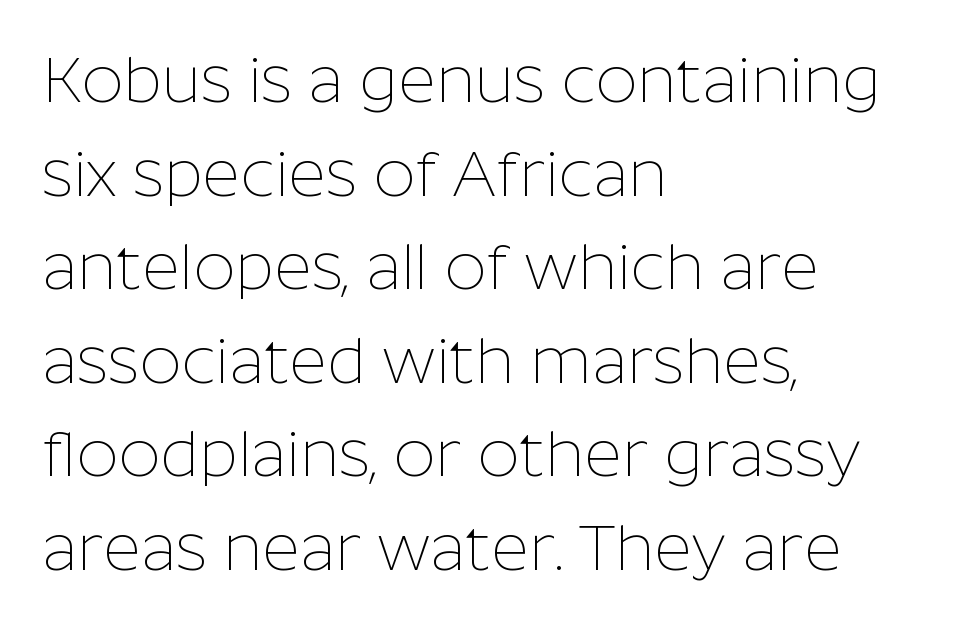
Bare-footed words on every line. The strokes carry an ordinary text weight at most. Type style note: lacks serifs. These lines stack with their left ends in a neat column.
